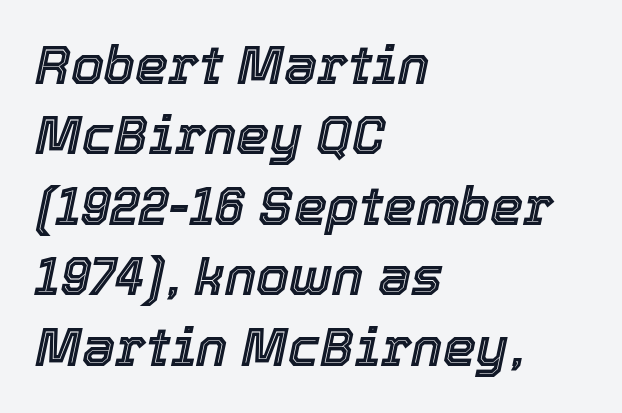
Nobody drew a line under any word here. This block has exactly the height ordinary leading produces. The lettering tilts uniformly, giving the passage an italic look. Proportional: the letters do not fall into vertical columns.
